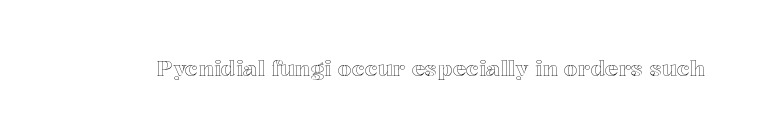
Q: Is the text italic (slanted)? A: No, it is upright.
Q: Is the text underlined? A: No.
Q: Is the spacing between letters normal or unusually wide? A: Normal.
